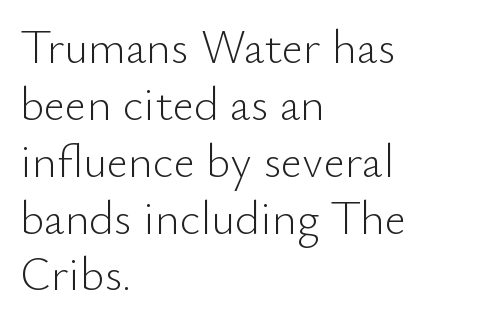
The image shows 47 px light sans-serif type, upright; set left-aligned, line spacing 1.21x, normal letter spacing, not underlined; low stroke contrast and a small x-height.
